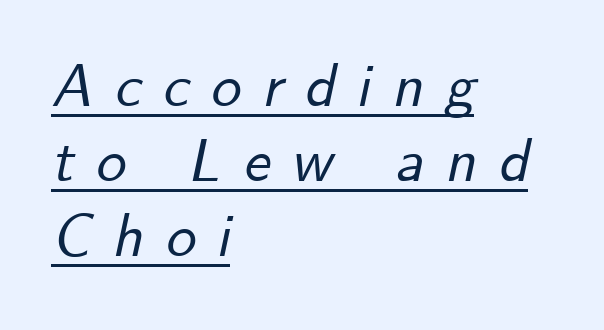
The image shows 60 px text type, italic (leaning right); set left-aligned, normal line spacing (1.25x), unusually wide letter spacing (+0.36 em), underlined; low stroke contrast and a small x-height.
